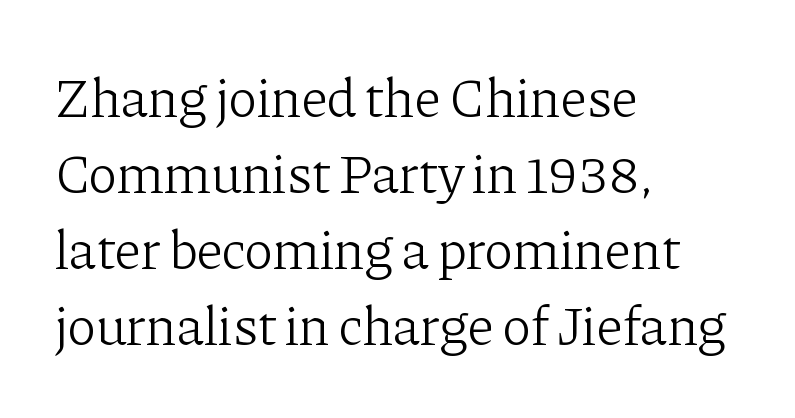
Weight: regular or lighter. Spacing verdict: proportional, widths tailored to each character. Descender tails drop into unmarked territory. Leading: standard.
